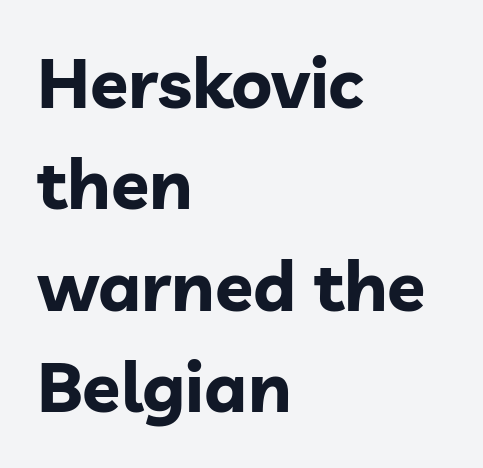
Q: Is the text bold? A: Yes.
Q: Is the text italic (slanted)? A: No, it is upright.
Q: Is the typeface a serif or a sans-serif typeface? A: Sans-serif.
Q: Is the text underlined? A: No.
Q: How is the paragraph aligned? A: Left-aligned.
Q: Is the spacing between letters normal or unusually wide? A: Normal.
Q: Is the spacing between lines tight, normal or loose? A: Normal.
Q: Width (condensed, normal, or wide)? A: Normal.
Q: Stroke contrast? A: Low.
Q: x-height? A: Medium.
Q: Monospaced? A: No.
